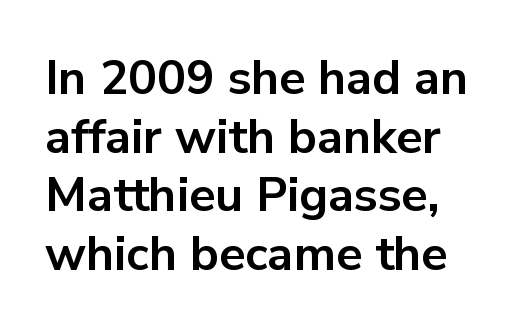
Q: Is the text bold? A: Yes.
Q: Is the text italic (slanted)? A: No, it is upright.
Q: Is the typeface a serif or a sans-serif typeface? A: Sans-serif.
Q: Is the text underlined? A: No.
Q: Is the spacing between letters normal or unusually wide? A: Normal.
Q: Width (condensed, normal, or wide)? A: Normal.
Q: Stroke contrast? A: Low.
Q: x-height? A: Medium.
Q: Monospaced? A: No.
